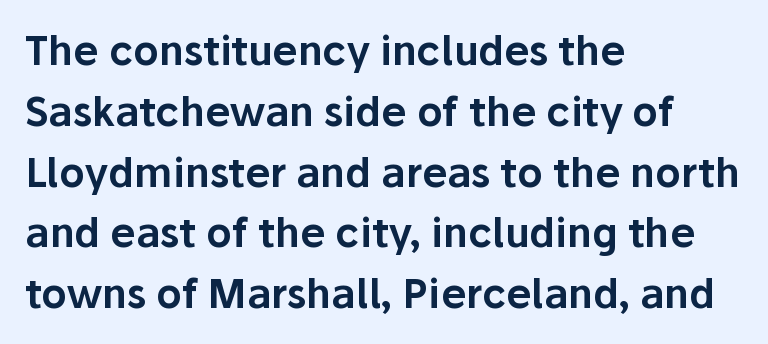
{"serif": "no", "italic": "no", "width": "normal", "stroke_contrast": "low", "x_height": "medium", "monospaced": "no", "underline": "no", "align": "left", "line_spacing": "normal", "line_spacing_ratio": 1.52, "letter_spacing": "normal", "letter_spacing_em": 0.0, "glyph_px": 40}
